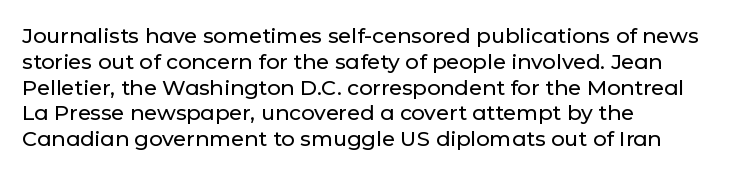
Q: Is the text italic (slanted)? A: No, it is upright.
Q: Is the text underlined? A: No.
Q: How is the paragraph aligned? A: Left-aligned.
Q: Is the spacing between letters normal or unusually wide? A: Normal.
